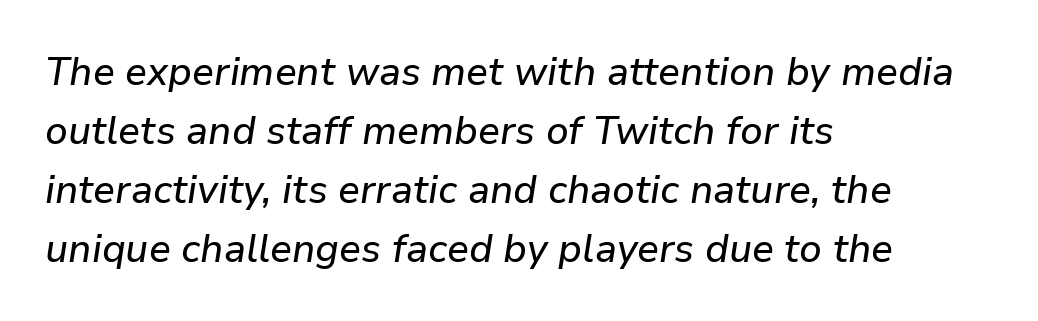
The image shows 39 px text type, italic (leaning right); set left-aligned, normal line spacing (1.51x), normal letter spacing, not underlined; low stroke contrast and a medium x-height.
